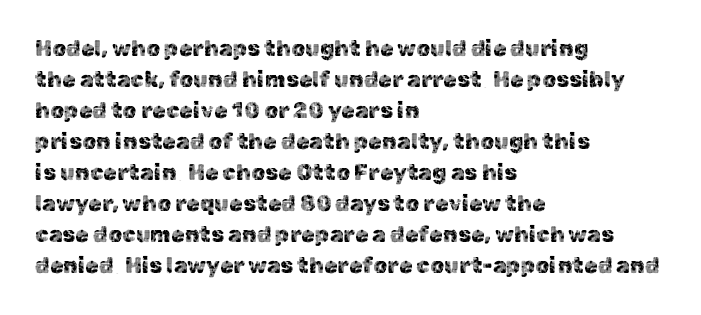
The image shows 22 px text type, upright; set left-aligned, normal line spacing (1.41x), normal letter spacing, not underlined.
